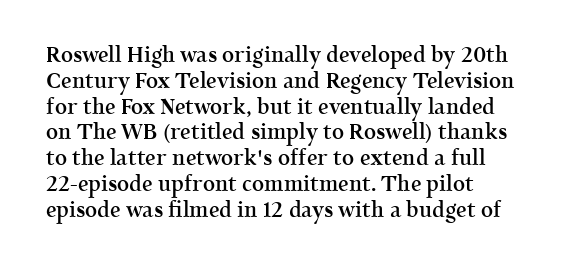
Q: Is the text bold? A: Semi-bold.
Q: Is the text italic (slanted)? A: No, it is upright.
Q: Is the text underlined? A: No.
Q: Is the spacing between letters normal or unusually wide? A: Normal.
